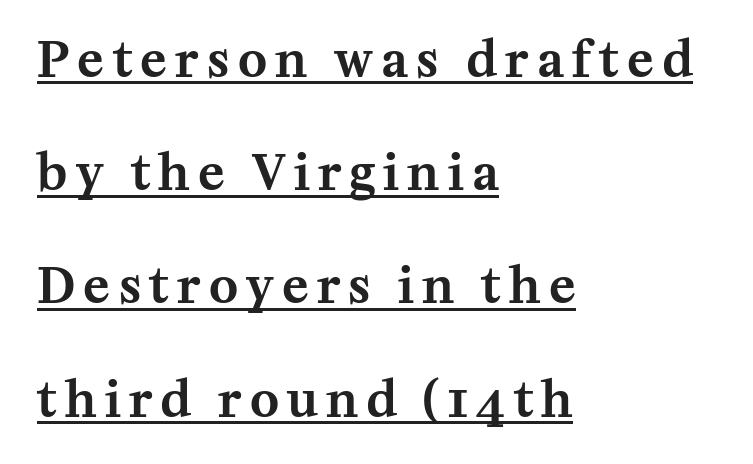
The image shows 49 px serif type, upright; set left-aligned, loose line spacing (2.31x), underlined; medium stroke contrast and a medium x-height.
